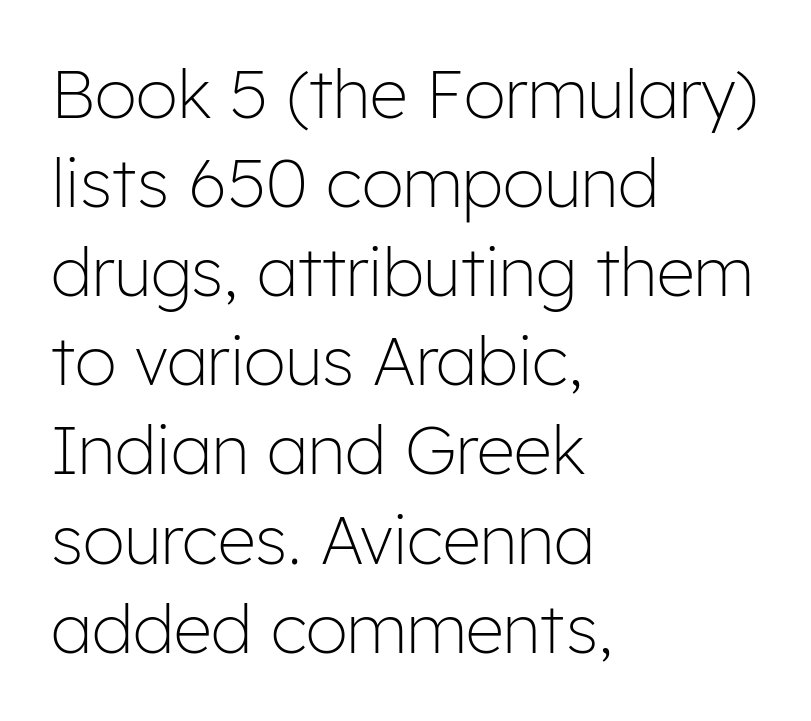
{"serif": "no", "italic": "no", "bold": "no", "weight": "light", "width": "normal", "stroke_contrast": "low", "x_height": "medium", "monospaced": "no", "underline": "no", "align": "left", "line_spacing": "normal", "line_spacing_ratio": 1.33, "letter_spacing": "normal", "letter_spacing_em": 0.0, "glyph_px": 67}
